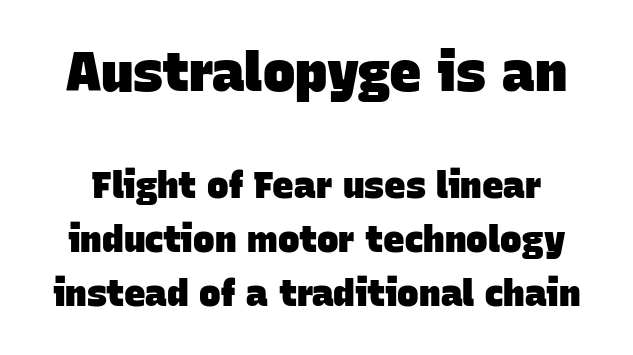
Q: Is the text bold? A: Yes.
Q: Is the typeface a serif or a sans-serif typeface? A: Sans-serif.
Q: Is the text underlined? A: No.
Q: Is the spacing between letters normal or unusually wide? A: Normal.
Q: Is the spacing between lines tight, normal or loose? A: Normal.
Q: Which block of text is set in a larger size, the first (top) or the second (bottom)? A: The first (top) one.
Q: Width (condensed, normal, or wide)? A: Normal.
Q: Stroke contrast? A: Low.
Q: x-height? A: Large.
Q: Monospaced? A: No.
